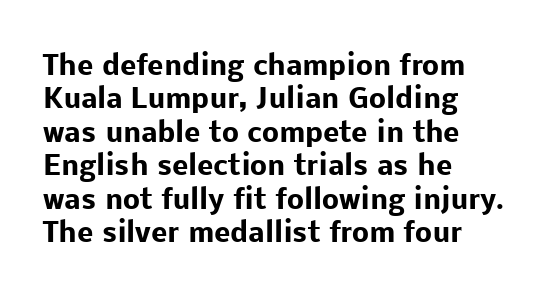
There is no visible air inserted between adjacent glyphs. Compared with a centered layout, this one pins lines to the left instead. The strokes are fattened all the way to bold. A typesetter would mark this as roman, not italic. The words here are not underlined.
